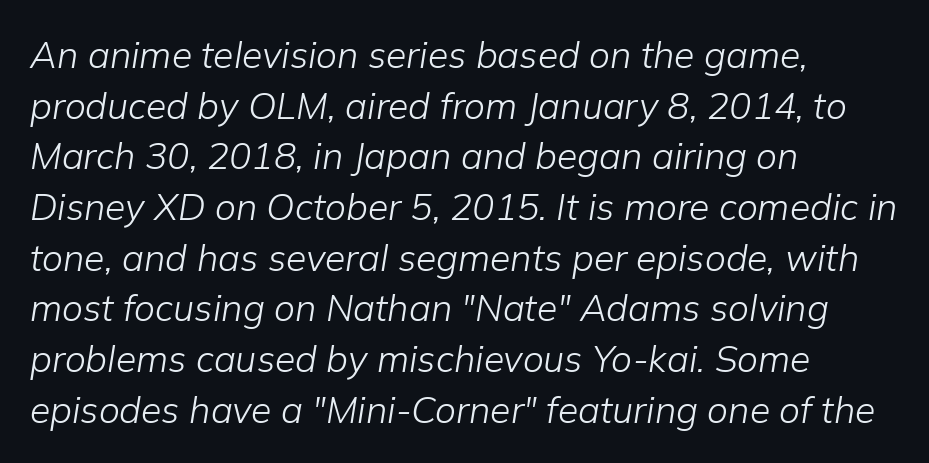
The passage is arranged the way most books set body copy — flush left. Honestly, the letter spacing is just normal — you wouldn't notice it. Is the type slanted? Yes — the strokes lean at a clear angle. Varying glyph widths throughout — classic text-font behaviour. Stroke thickness stays within the range of a standard reading face or lighter.
